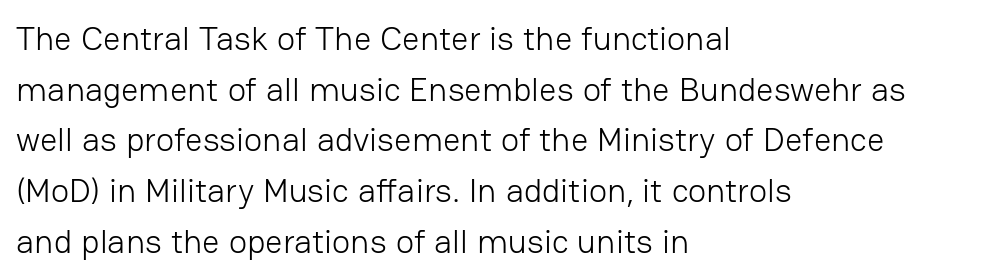
The lines sit at an ordinary, default distance from one another. The designer went with a sans here, leaving each stem footless. You could not count columns in this text — the font is proportionally spaced. The rendering anchors every line to the left-hand side. Tall strokes in this sample are plumb rather than angled.
